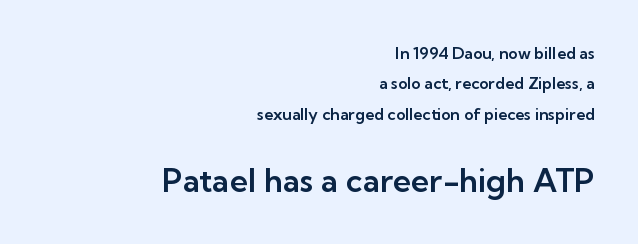
Q: Is the text italic (slanted)? A: No, it is upright.
Q: Is the typeface a serif or a sans-serif typeface? A: Sans-serif.
Q: Is the text underlined? A: No.
Q: How is the paragraph aligned? A: Right-aligned.
Q: Is the spacing between letters normal or unusually wide? A: Normal.
Q: Is the spacing between lines tight, normal or loose? A: Loose.
Q: Which block of text is set in a larger size, the first (top) or the second (bottom)? A: The second (bottom) one.
Q: Width (condensed, normal, or wide)? A: Normal.
Q: Stroke contrast? A: Low.
Q: x-height? A: Medium.
Q: Monospaced? A: No.
